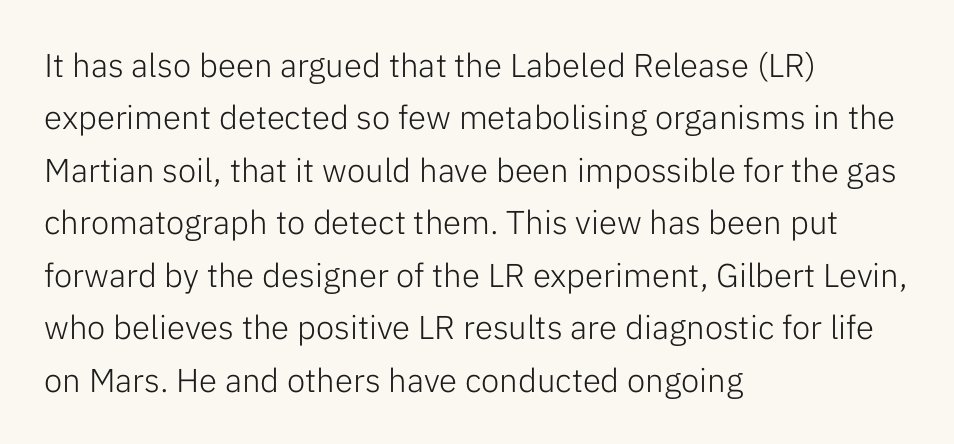
{"serif": "no", "italic": "no", "bold": "no", "weight": "light", "width": "normal", "stroke_contrast": "low", "x_height": "medium", "monospaced": "no", "underline": "no", "align": "left", "line_spacing": "normal", "line_spacing_ratio": 1.59, "letter_spacing": "normal", "letter_spacing_em": 0.0, "glyph_px": 33}
